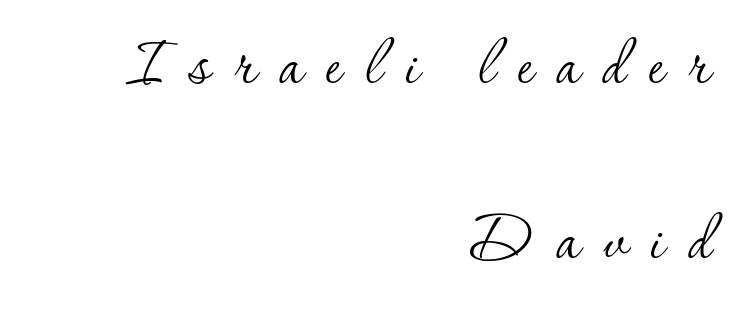
The image shows 78 px thin serif type; set right-aligned, loose line spacing (2.25x), unusually wide letter spacing (+0.3 em), not underlined; low stroke contrast and a small x-height.
